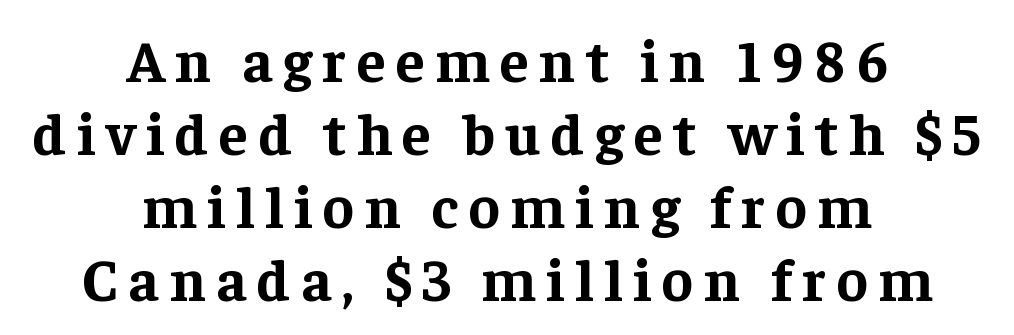
The image shows 59 px bold serif type, upright; set centered, line spacing 1.24x, not underlined; low stroke contrast and a medium x-height.
